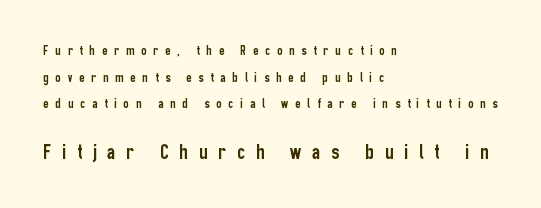
If you drew a ruler down the left edge, every line would touch it. Do the letters lean? They stand straight. You could fit nearly another row in the gap between these rows. Type size steps up from the first block to the second. The strip under each line holds only bare page.
